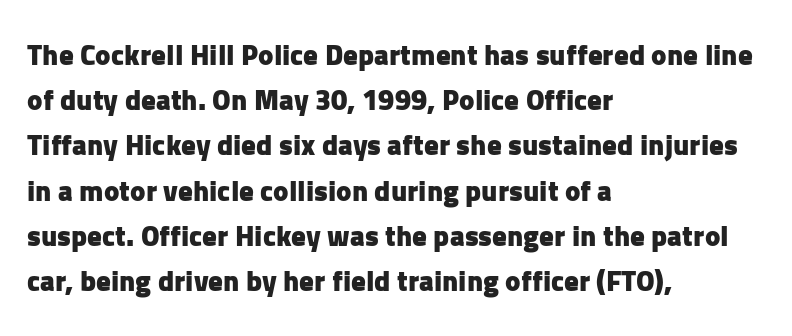
The image shows 29 px heavy sans-serif type, upright; set left-aligned, normal line spacing (1.56x), normal letter spacing, not underlined; low stroke contrast and a medium x-height.
